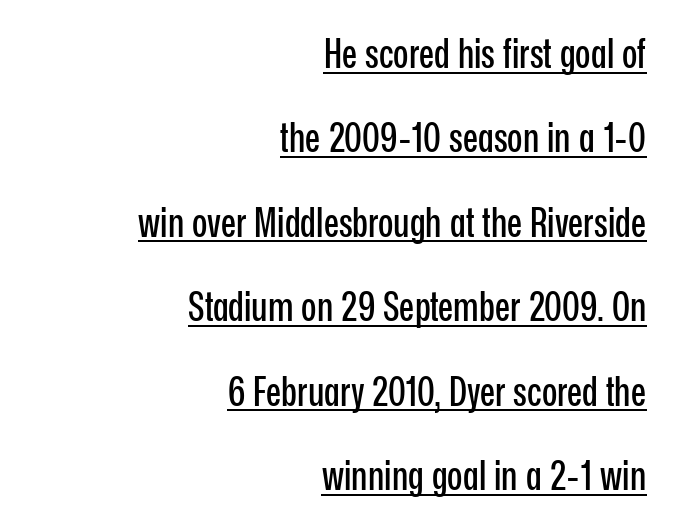
The image shows 40 px condensed sans-serif type, upright; set right-aligned, loose line spacing (2.11x), normal letter spacing, underlined; low stroke contrast and a medium x-height.
